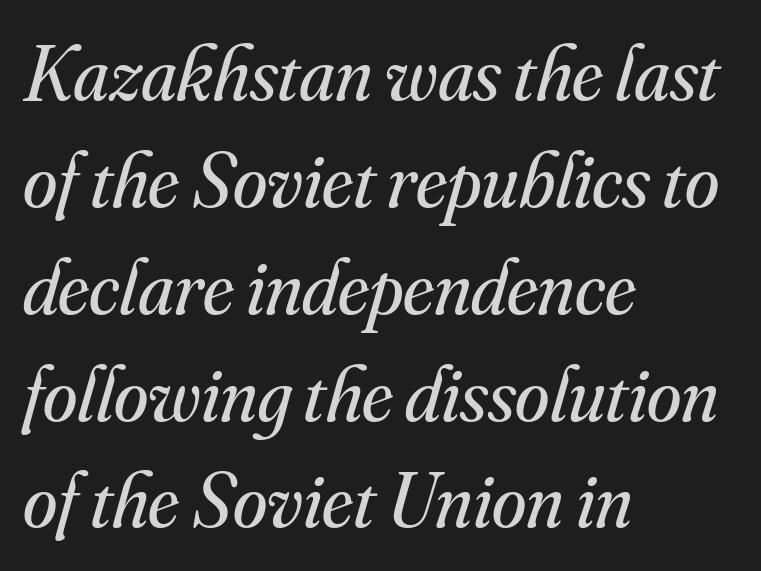
Q: Is the text bold? A: No.
Q: Is the text italic (slanted)? A: Yes, it leans right by about 16 degrees.
Q: Is the typeface a serif or a sans-serif typeface? A: Serif.
Q: Is the text underlined? A: No.
Q: How is the paragraph aligned? A: Left-aligned.
Q: Is the spacing between letters normal or unusually wide? A: Normal.
Q: Is the spacing between lines tight, normal or loose? A: Normal.
Q: Width (condensed, normal, or wide)? A: Normal.
Q: Stroke contrast? A: Medium.
Q: x-height? A: Small.
Q: Monospaced? A: No.
